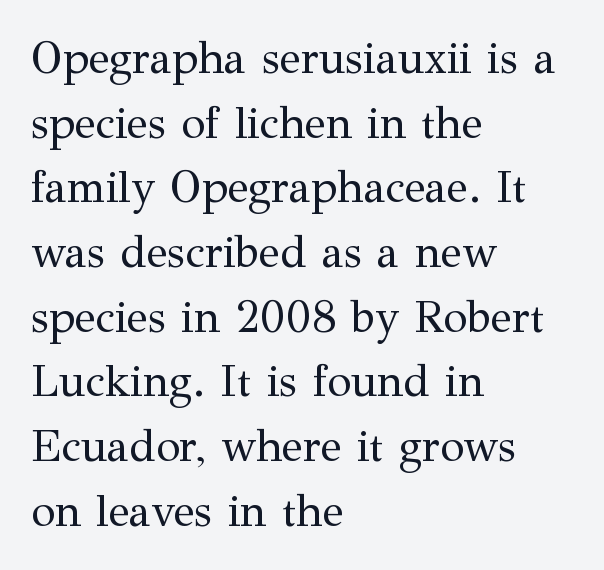
The image shows 44 px regular-weight serif type, upright; set left-aligned, normal line spacing (1.47x), normal letter spacing, not underlined; medium stroke contrast and a medium x-height.
